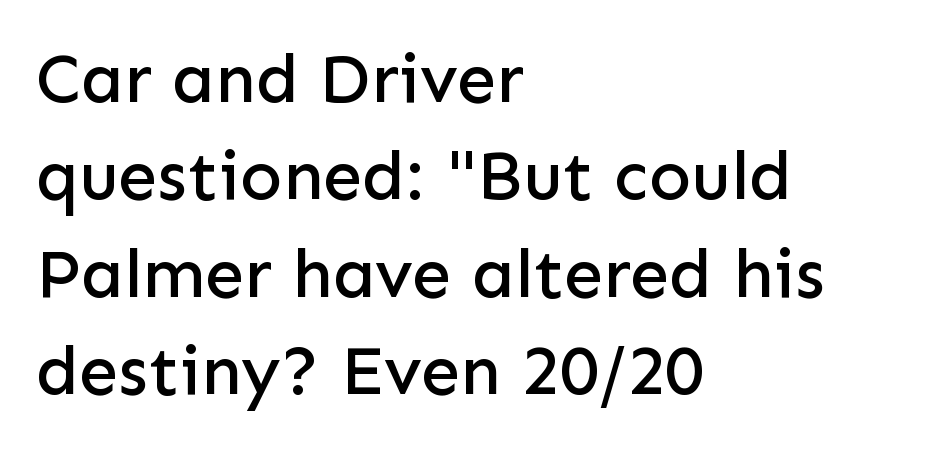
Q: Is the text italic (slanted)? A: No, it is upright.
Q: Is the typeface a serif or a sans-serif typeface? A: Sans-serif.
Q: Is the text underlined? A: No.
Q: How is the paragraph aligned? A: Left-aligned.
Q: Is the spacing between letters normal or unusually wide? A: Normal.
Q: Is the spacing between lines tight, normal or loose? A: Normal.
Q: Width (condensed, normal, or wide)? A: Normal.
Q: Stroke contrast? A: Low.
Q: x-height? A: Medium.
Q: Monospaced? A: No.
